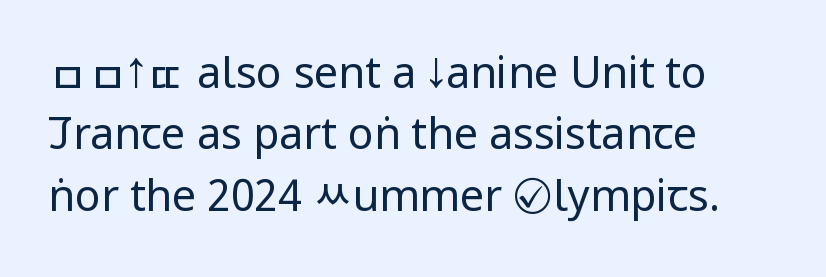
The image shows 43 px regular-weight, condensed sans-serif type, upright; set left-aligned, normal line spacing (1.43x), normal letter spacing, not underlined; low stroke contrast and a large x-height.
